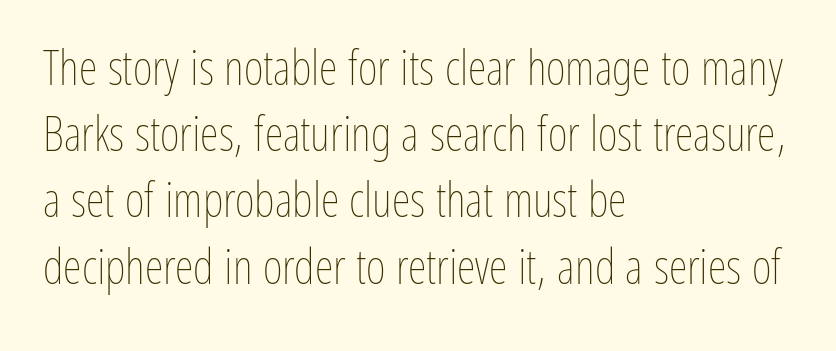
The image shows 48 px thin, condensed type, upright; set left-aligned, normal line spacing (1.38x), normal letter spacing, not underlined; low stroke contrast and a medium x-height.
